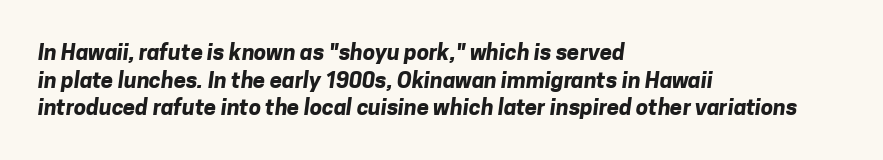
{"bold": "yes", "underline": "no", "align": "left", "line_spacing": "normal", "line_spacing_ratio": 1.26, "letter_spacing": "normal", "letter_spacing_em": 0.0, "glyph_px": 22}
